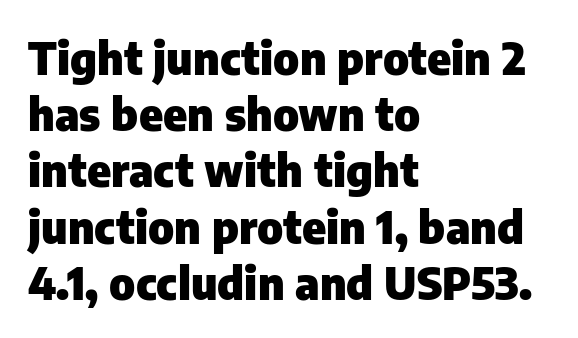
{"serif": "no", "italic": "no", "bold": "yes", "weight": "heavy", "width": "normal", "stroke_contrast": "low", "x_height": "medium", "monospaced": "no", "underline": "no", "align": "left", "line_spacing": "normal", "line_spacing_ratio": 1.25, "letter_spacing": "normal", "letter_spacing_em": 0.0, "glyph_px": 45}
